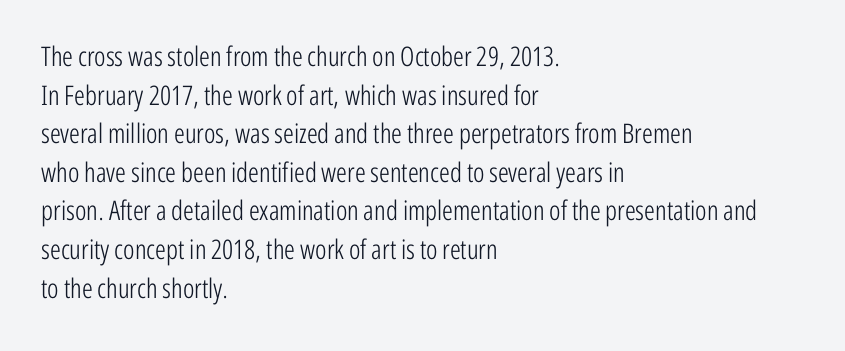
The image shows 27 px text type, upright; set left-aligned, normal line spacing (1.43x), normal letter spacing, not underlined.
